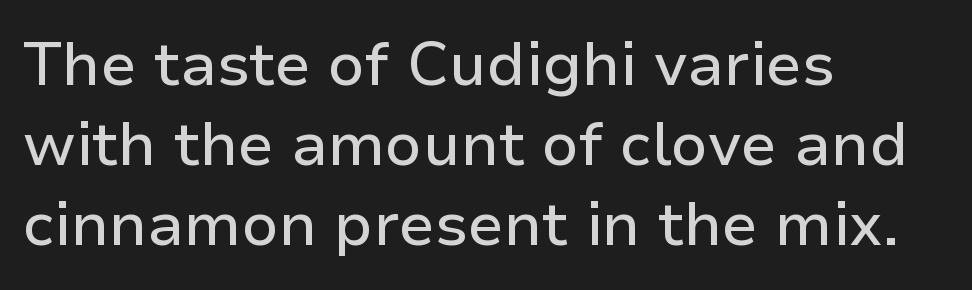
Q: Is the text italic (slanted)? A: No, it is upright.
Q: Is the typeface a serif or a sans-serif typeface? A: Sans-serif.
Q: Is the text underlined? A: No.
Q: How is the paragraph aligned? A: Left-aligned.
Q: Is the spacing between letters normal or unusually wide? A: Normal.
Q: Is the spacing between lines tight, normal or loose? A: Normal.
Q: Width (condensed, normal, or wide)? A: Normal.
Q: Stroke contrast? A: Low.
Q: x-height? A: Medium.
Q: Monospaced? A: No.
